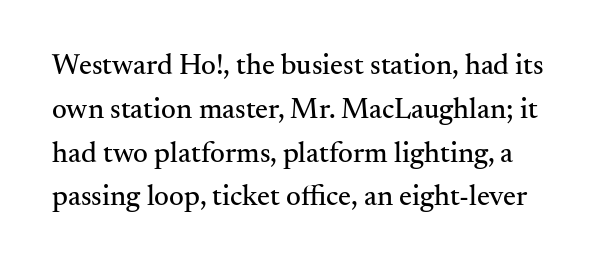
The axis of the letterforms is exactly vertical. Compared with typical body copy, the letter spacing here is the same. Proportional: the letters do not fall into vertical columns. Is there much room between lines? A standard amount, neither cramped nor airy.
